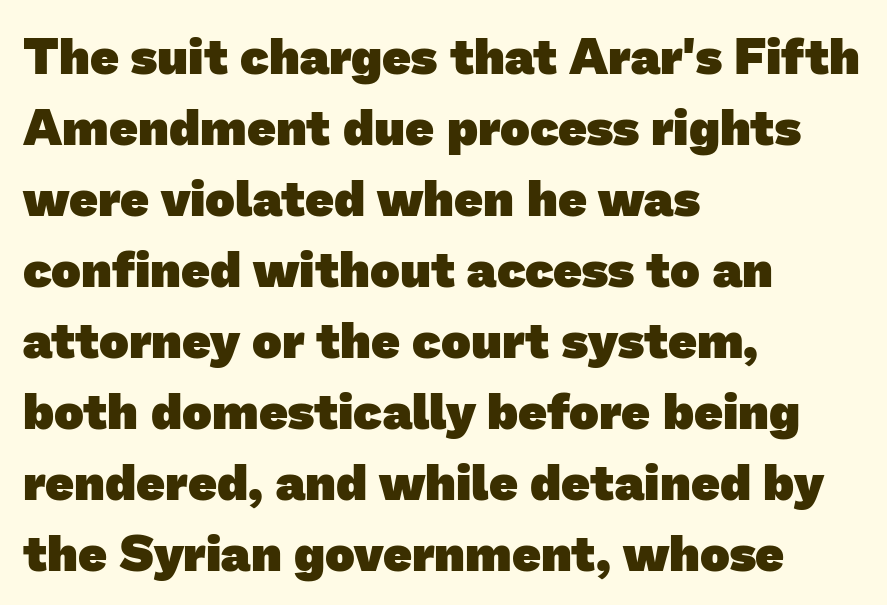
The image shows 50 px heavy sans-serif type; set left-aligned, normal line spacing (1.42x), normal letter spacing, not underlined; low stroke contrast and a medium x-height.
